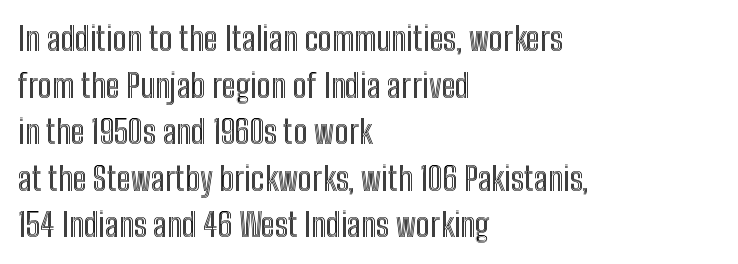
Q: Is the text italic (slanted)? A: No, it is upright.
Q: Is the text underlined? A: No.
Q: How is the paragraph aligned? A: Left-aligned.
Q: Is the spacing between letters normal or unusually wide? A: Normal.
Q: Is the spacing between lines tight, normal or loose? A: Normal.
Q: Width (condensed, normal, or wide)? A: Condensed.
Q: x-height? A: Medium.
Q: Monospaced? A: No.
